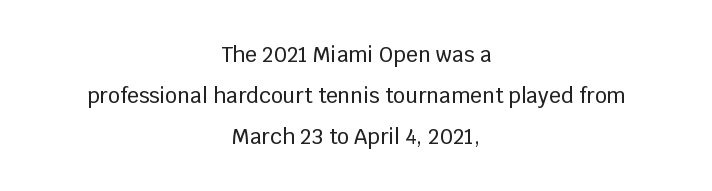
Rows of type keep a wide berth in the vertical direction. Horizontally, the lines are justified to the midpoint only. It's the straight-up-and-down kind of type. Unmarked baselines from the first word to the last. Nobody touched the tracking dial on this one.
